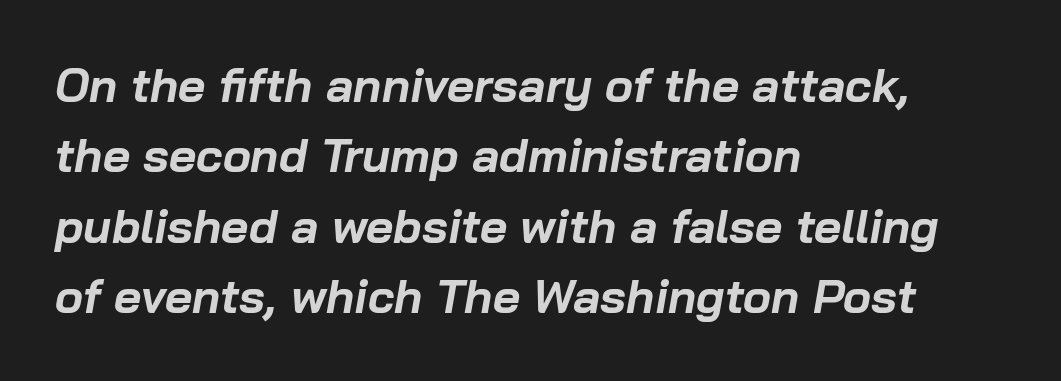
The image shows 47 px bold type, italic (leaning right); set left-aligned, normal line spacing (1.5x), normal letter spacing, not underlined; low stroke contrast and a medium x-height.
